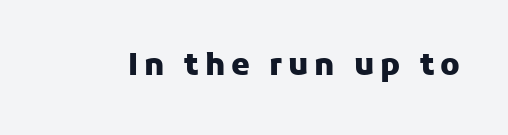
The image shows 30 px heavy sans-serif type, upright; set unusually wide letter spacing (+0.2 em), not underlined; low stroke contrast and a medium x-height.
